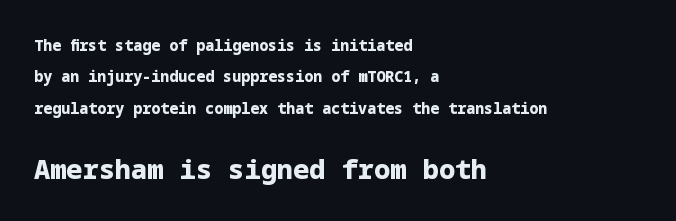
Q: Is the text bold? A: Yes.
Q: Is the text italic (slanted)? A: No, it is upright.
Q: Is the text underlined? A: No.
Q: How is the paragraph aligned? A: Left-aligned.
Q: Is the spacing between letters normal or unusually wide? A: Normal.
Q: Is the spacing between lines tight, normal or loose? A: Loose.
Q: Which block of text is set in a larger size, the first (top) or the second (bottom)? A: The second (bottom) one.
